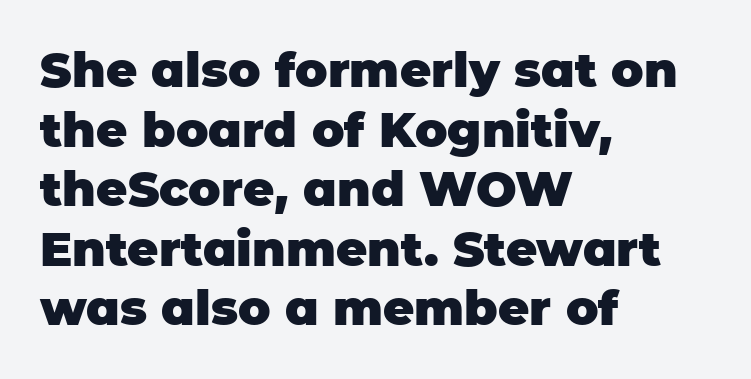
Q: Is the text bold? A: Yes.
Q: Is the text italic (slanted)? A: No, it is upright.
Q: Is the typeface a serif or a sans-serif typeface? A: Sans-serif.
Q: Is the text underlined? A: No.
Q: How is the paragraph aligned? A: Left-aligned.
Q: Is the spacing between letters normal or unusually wide? A: Normal.
Q: Width (condensed, normal, or wide)? A: Normal.
Q: Stroke contrast? A: Low.
Q: x-height? A: Large.
Q: Monospaced? A: No.
